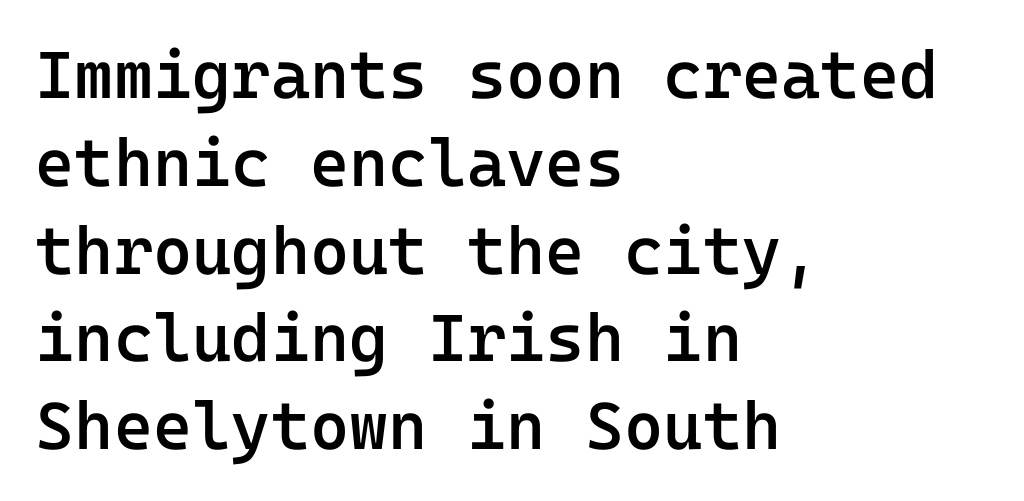
The image shows 67 px semibold sans-serif type, upright, monospaced; set left-aligned, normal line spacing (1.31x), normal letter spacing, not underlined; low stroke contrast and a medium x-height.
